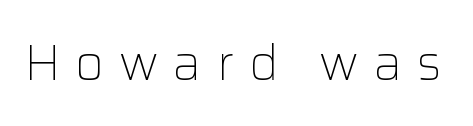
{"serif": "no", "italic": "no", "bold": "no", "weight": "light", "width": "normal", "stroke_contrast": "low", "x_height": "medium", "monospaced": "no", "underline": "no", "letter_spacing": "wide", "letter_spacing_em": 0.31, "glyph_px": 49}
